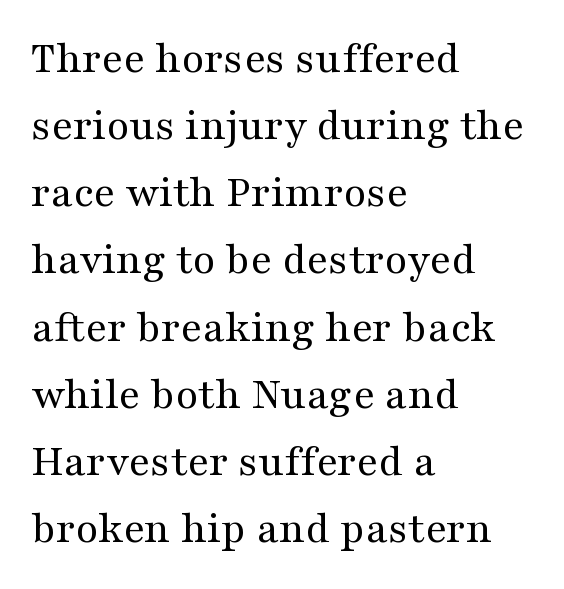
Q: Is the text bold? A: No.
Q: Is the text italic (slanted)? A: No, it is upright.
Q: Is the typeface a serif or a sans-serif typeface? A: Serif.
Q: Is the text underlined? A: No.
Q: How is the paragraph aligned? A: Left-aligned.
Q: Is the spacing between letters normal or unusually wide? A: Normal.
Q: Is the spacing between lines tight, normal or loose? A: Normal.
Q: Width (condensed, normal, or wide)? A: Wide.
Q: Stroke contrast? A: Medium.
Q: x-height? A: Medium.
Q: Monospaced? A: No.
